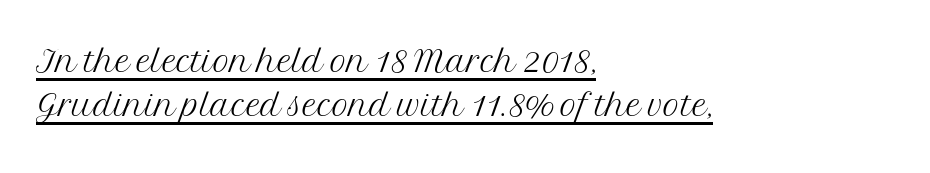
The image shows 46 px light serif type; set left-aligned, tight line spacing (0.96x), normal letter spacing, underlined; medium stroke contrast and a medium x-height.
